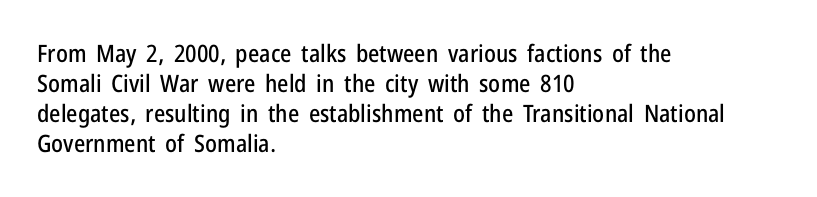
The image shows 24 px text type, upright; set left-aligned, normal line spacing (1.25x), normal letter spacing, not underlined.
